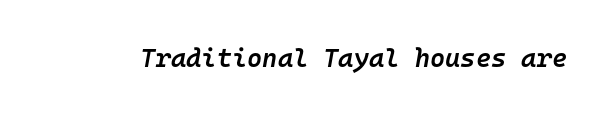
These lines keep a tight, regular rhythm from letter to letter. Weight: semibold (demi). Any mark beneath the type? The region is blank. Posture: slanted.
